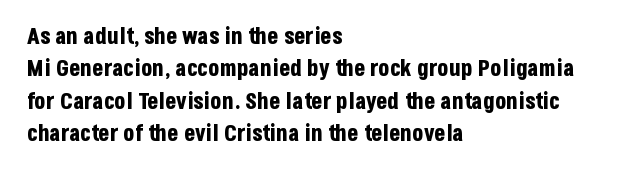
The space directly below the letters is spotless. A dark, heavy texture on the line: the type is bold. Every row of glyphs begins at an identical x-position on the left. Posture: vertical.
